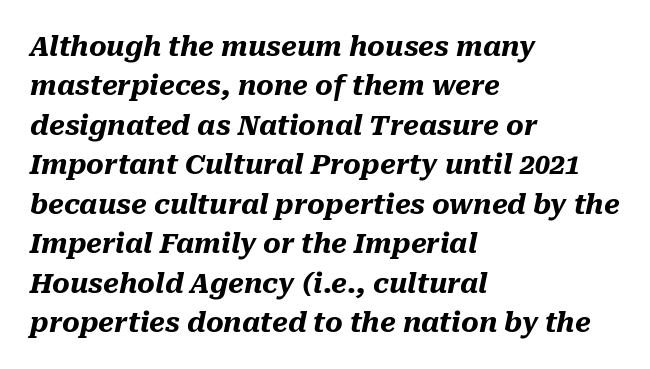
{"italic": "yes", "lean": "right", "slant_degrees": 10, "bold": "yes", "underline": "no", "align": "left", "line_spacing": "normal", "line_spacing_ratio": 1.46, "letter_spacing": "normal", "letter_spacing_em": 0.0, "glyph_px": 27}
